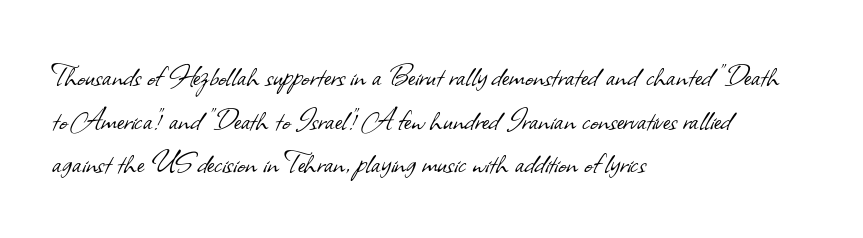
No letter is thick-stroked: the sample isn't bold. Horizontal alignment here is leftward, the default for most running prose. The rendering uses natural spacing where letterforms have individual widths. Glyph-to-glyph distance matches everyday printed text. The vertical gap from one line to the next is medium.
